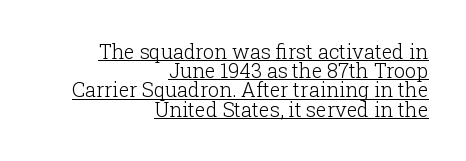
Q: Is the text bold? A: No.
Q: Is the text italic (slanted)? A: No, it is upright.
Q: Is the text underlined? A: Yes.
Q: How is the paragraph aligned? A: Right-aligned.
Q: Is the spacing between letters normal or unusually wide? A: Normal.
Q: Is the spacing between lines tight, normal or loose? A: Tight.
